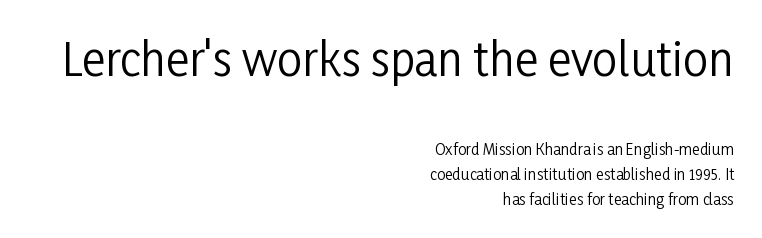
Q: Is the text bold? A: No.
Q: Is the text italic (slanted)? A: No, it is upright.
Q: Is the typeface a serif or a sans-serif typeface? A: Sans-serif.
Q: Is the text underlined? A: No.
Q: How is the paragraph aligned? A: Right-aligned.
Q: Is the spacing between letters normal or unusually wide? A: Normal.
Q: Is the spacing between lines tight, normal or loose? A: Normal.
Q: Which block of text is set in a larger size, the first (top) or the second (bottom)? A: The first (top) one.
Q: Width (condensed, normal, or wide)? A: Condensed.
Q: Stroke contrast? A: Low.
Q: x-height? A: Medium.
Q: Monospaced? A: No.
